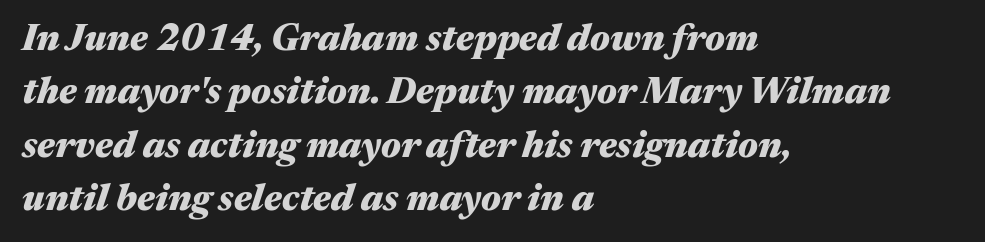
Q: Is the text bold? A: Yes.
Q: Is the text italic (slanted)? A: Yes, it leans right by about 17 degrees.
Q: Is the text underlined? A: No.
Q: How is the paragraph aligned? A: Left-aligned.
Q: Is the spacing between letters normal or unusually wide? A: Normal.
Q: Is the spacing between lines tight, normal or loose? A: Normal.
Q: Width (condensed, normal, or wide)? A: Wide.
Q: Stroke contrast? A: Medium.
Q: x-height? A: Medium.
Q: Monospaced? A: No.
